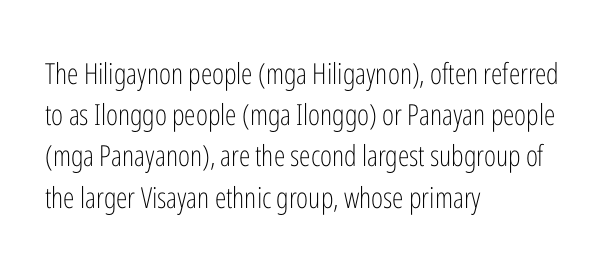
It's the straight-up-and-down kind of type. This sample has the flowing, uneven cadence of proportional lettering. The rendering keeps characters at their native spacing. To sum up the face: it is a sans, with no serifs.
